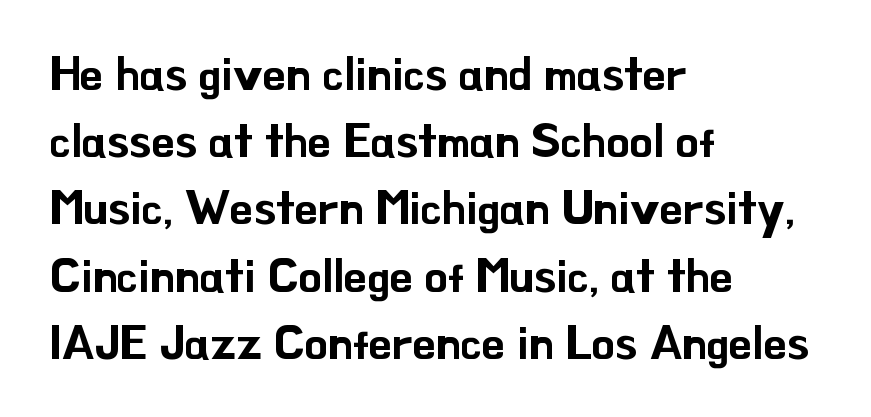
Varying glyph widths throughout — classic text-font behaviour. In terms of letterspacing, this is plain default setting. Serif or sans? Sans — the stroke terminals are bare. The specimen omits any rule beneath the text block's lines.
